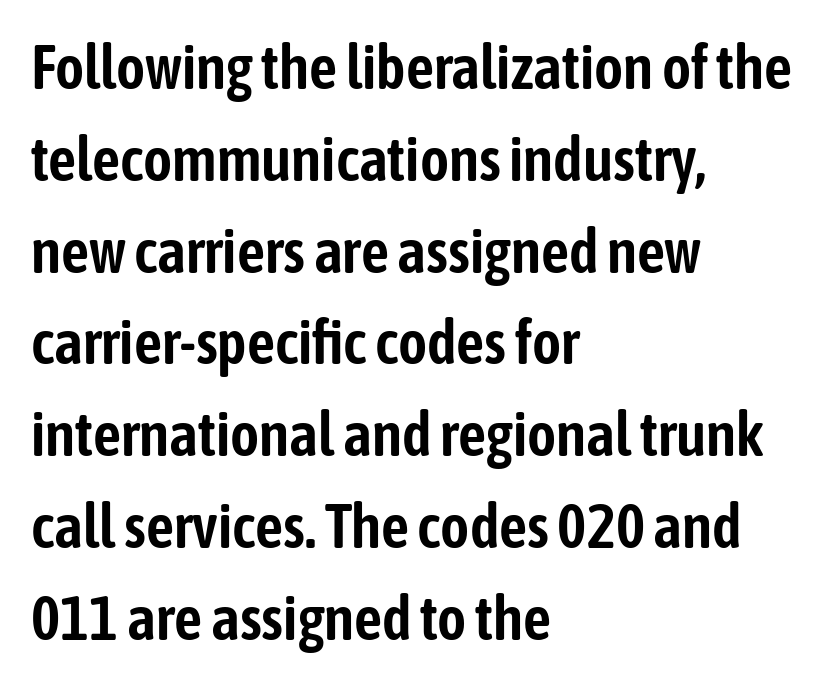
{"serif": "no", "italic": "no", "width": "condensed", "stroke_contrast": "low", "x_height": "medium", "monospaced": "no", "underline": "no", "align": "left", "line_spacing": "normal", "line_spacing_ratio": 1.48, "letter_spacing": "normal", "letter_spacing_em": 0.0, "glyph_px": 62}
